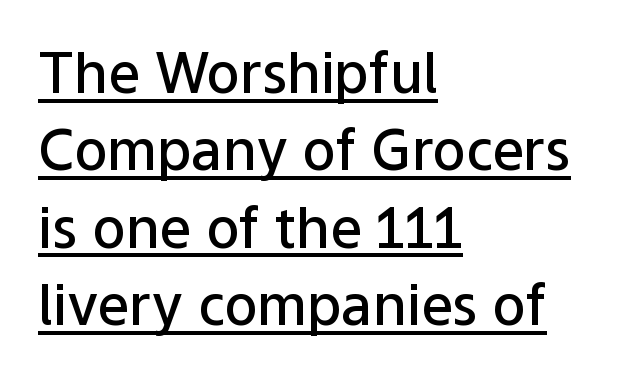
The image shows 56 px semibold sans-serif type, upright; set left-aligned, normal line spacing (1.38x), normal letter spacing, underlined; low stroke contrast and a medium x-height.
